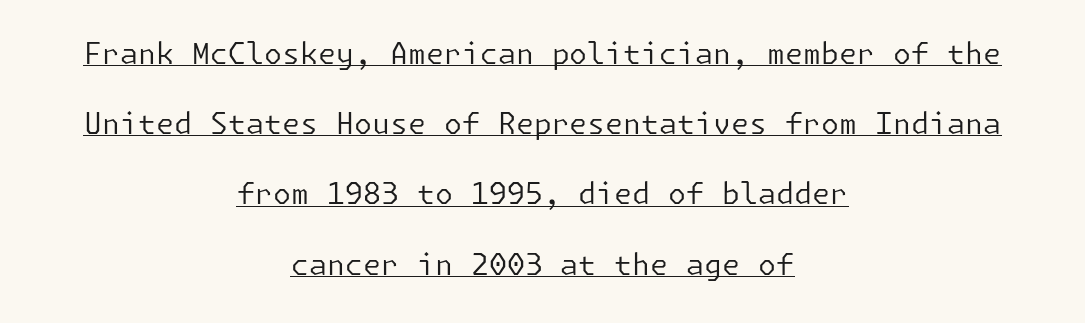
Heaviness? Minimal to ordinary, like unemphasized prose. Caption: standard tracking, unaltered. These lines stack symmetrically, like a column narrowing and widening about its center. Quick note: interline space is abundant.
